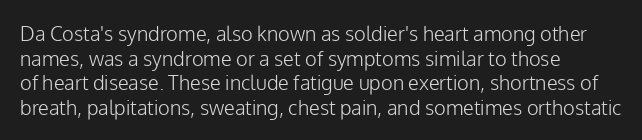
Casual observation: everything's shoved over to the left. This is not heavy type; no bold has been used. Italic? Not at all — the glyphs are vertical. The space beneath each line is pristine and unruled. No extra tracking has been applied to these lines.
